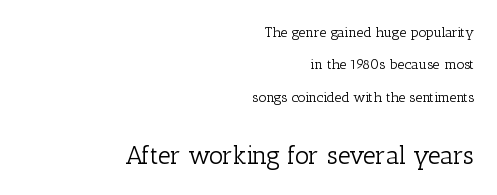
{"italic": "no", "bold": "no", "underline": "no", "align": "right", "line_spacing": "loose", "line_spacing_ratio": 2.32, "letter_spacing": "normal", "letter_spacing_em": 0.0, "larger_block": "second", "size_ratio": 1.79, "glyph_px": 25}
